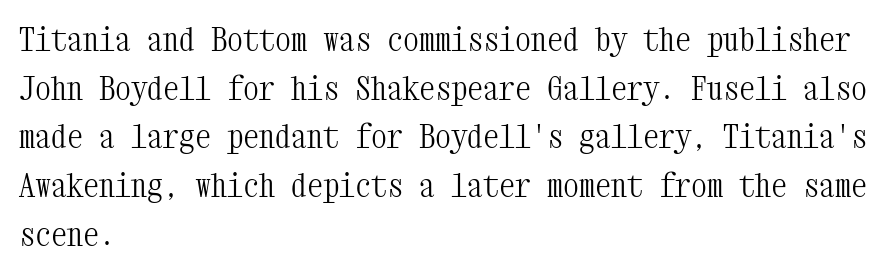
Q: Is the text bold? A: No.
Q: Is the text italic (slanted)? A: No, it is upright.
Q: Is the typeface a serif or a sans-serif typeface? A: Serif.
Q: Is the text underlined? A: No.
Q: How is the paragraph aligned? A: Left-aligned.
Q: Is the spacing between letters normal or unusually wide? A: Normal.
Q: Is the spacing between lines tight, normal or loose? A: Normal.
Q: Width (condensed, normal, or wide)? A: Condensed.
Q: Stroke contrast? A: Medium.
Q: x-height? A: Medium.
Q: Monospaced? A: Yes.
